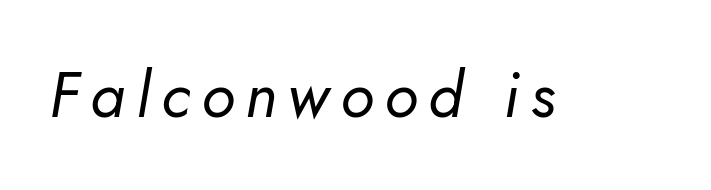
Q: Is the text bold? A: No.
Q: Is the text italic (slanted)? A: Yes, it leans right by about 5 degrees.
Q: Is the text underlined? A: No.
Q: Width (condensed, normal, or wide)? A: Normal.
Q: Stroke contrast? A: Low.
Q: x-height? A: Small.
Q: Monospaced? A: No.
